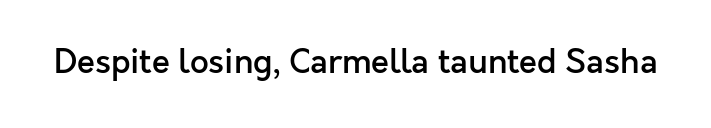
Q: Is the text bold? A: Semi-bold.
Q: Is the text italic (slanted)? A: No, it is upright.
Q: Is the typeface a serif or a sans-serif typeface? A: Sans-serif.
Q: Is the text underlined? A: No.
Q: Is the spacing between letters normal or unusually wide? A: Normal.
Q: Width (condensed, normal, or wide)? A: Normal.
Q: x-height? A: Medium.
Q: Monospaced? A: No.
